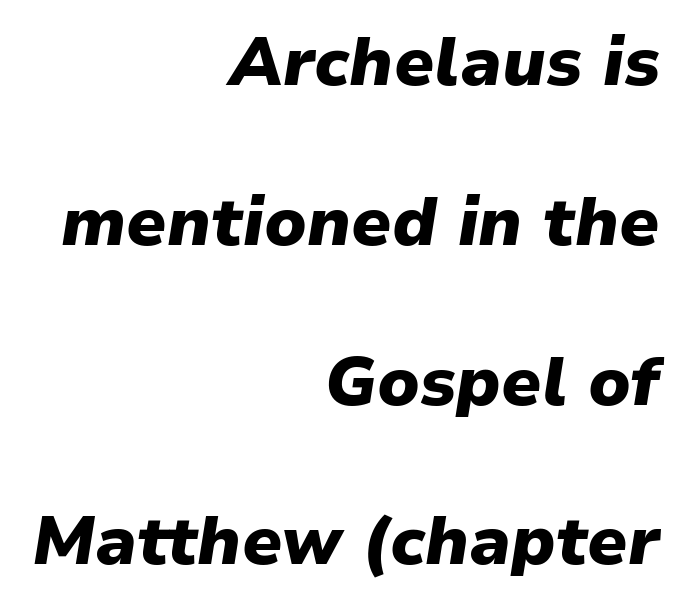
{"italic": "yes", "lean": "right", "slant_degrees": 9, "bold": "yes", "weight": "heavy", "width": "normal", "stroke_contrast": "low", "x_height": "medium", "monospaced": "no", "underline": "no", "align": "right", "line_spacing": "loose", "line_spacing_ratio": 2.35, "letter_spacing": "normal", "letter_spacing_em": 0.0, "glyph_px": 68}
